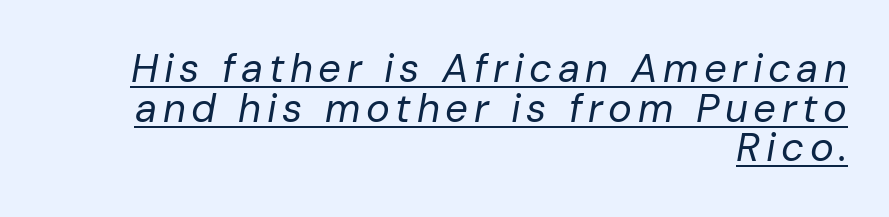
Cramped leading. You could not count columns in this text — the font is proportionally spaced. The sample's only ornament is a line tracing under the words. Posture: slanted. No heavy texture on the line: the type isn't bold.
